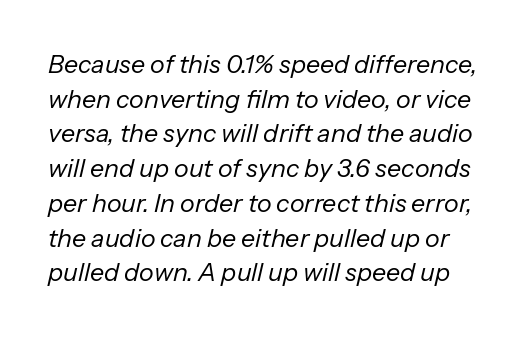
{"italic": "yes", "lean": "right", "slant_degrees": 13, "bold": "no", "underline": "no", "line_spacing": "normal", "line_spacing_ratio": 1.39, "letter_spacing": "normal", "letter_spacing_em": 0.0, "glyph_px": 25}
